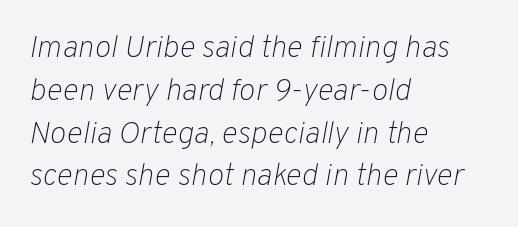
Q: Is the text bold? A: No.
Q: Is the text italic (slanted)? A: Yes, it leans right by about 10 degrees.
Q: Is the text underlined? A: No.
Q: How is the paragraph aligned? A: Left-aligned.
Q: Is the spacing between letters normal or unusually wide? A: Normal.
Q: Is the spacing between lines tight, normal or loose? A: Normal.
Q: Width (condensed, normal, or wide)? A: Normal.
Q: Stroke contrast? A: Low.
Q: x-height? A: Medium.
Q: Monospaced? A: No.
